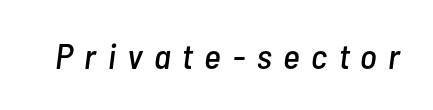
The image shows 36 px condensed type, italic (leaning right); set unusually wide letter spacing (+0.32 em), not underlined; low stroke contrast and a medium x-height.
